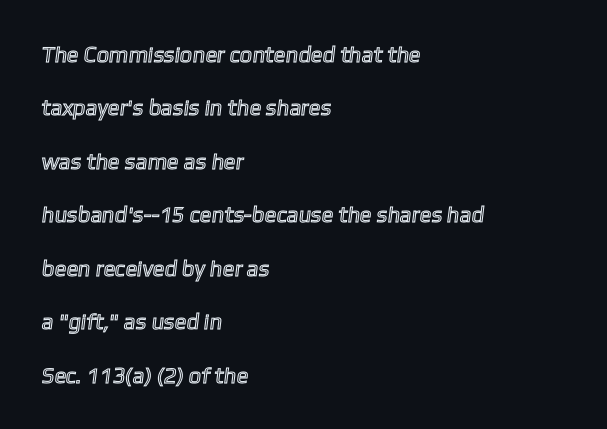
The image shows 22 px text type; set left-aligned, loose line spacing (2.43x), normal letter spacing, not underlined.
